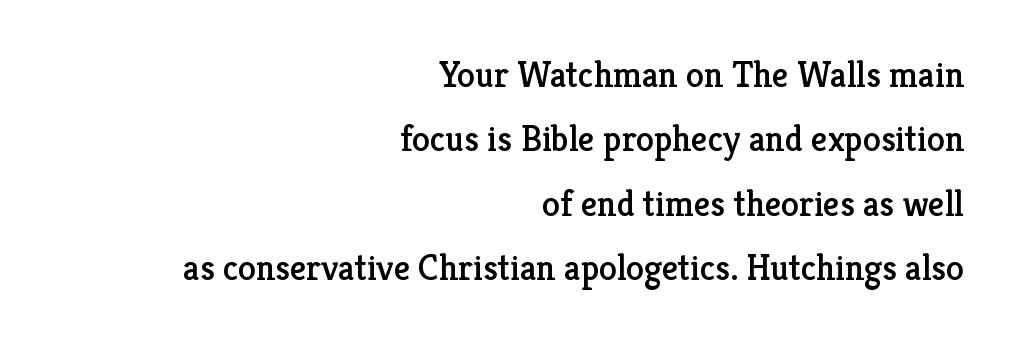
The image shows 36 px serif type, upright; set right-aligned, line spacing 1.79x, normal letter spacing, not underlined; low stroke contrast and a medium x-height.
